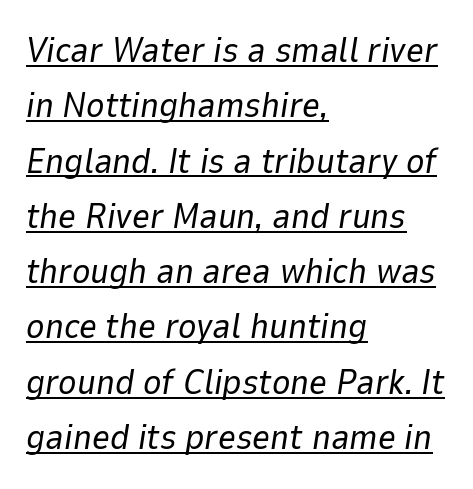
{"italic": "yes", "lean": "right", "slant_degrees": 9, "bold": "no", "weight": "regular", "width": "normal", "stroke_contrast": "low", "x_height": "medium", "monospaced": "no", "underline": "yes", "align": "left", "line_spacing": "normal", "line_spacing_ratio": 1.58, "letter_spacing": "normal", "letter_spacing_em": 0.0, "glyph_px": 35}
